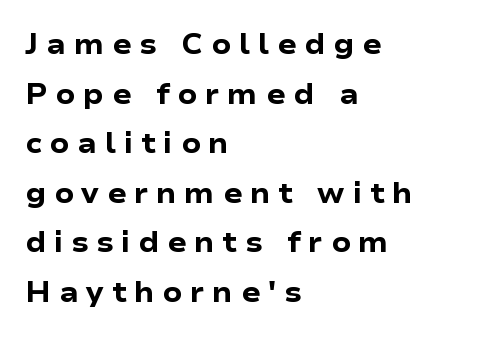
{"serif": "no", "italic": "no", "bold": "yes", "weight": "heavy", "width": "wide", "stroke_contrast": "low", "x_height": "medium", "monospaced": "no", "underline": "no", "align": "left", "line_spacing_ratio": 1.77, "letter_spacing": "wide", "letter_spacing_em": 0.28, "glyph_px": 28}
